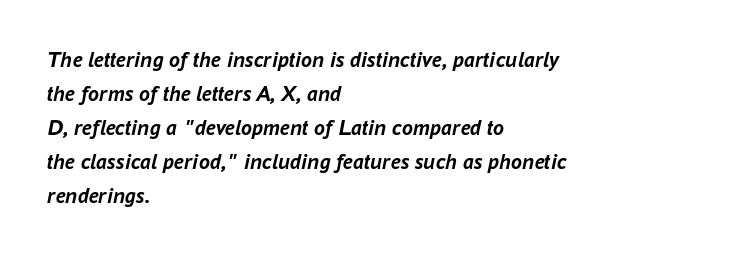
The rendering uses a bold face; every stroke is thick and dark. Honestly, there is no underline to notice here at all. When letters slant like this, we call the style italic. The lines in this sample share a left origin and differ only in where they stop. Regular leading. The rendering keeps characters at their native spacing.
